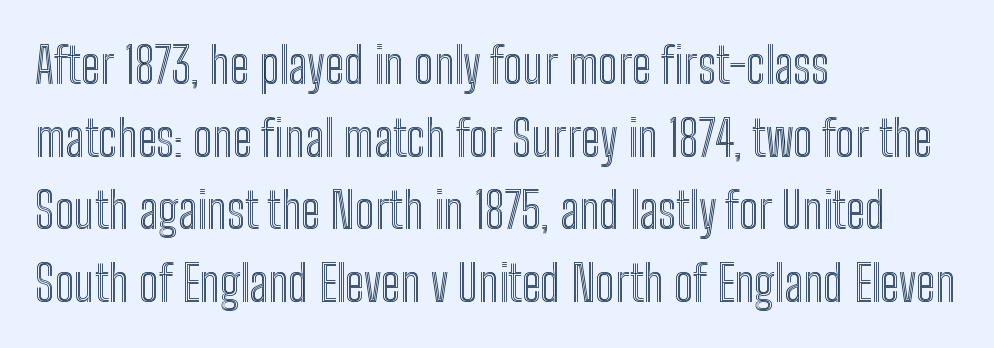
{"italic": "no", "width": "condensed", "x_height": "medium", "monospaced": "no", "underline": "no", "align": "left", "line_spacing": "normal", "line_spacing_ratio": 1.48, "letter_spacing": "normal", "letter_spacing_em": 0.0, "glyph_px": 49}
